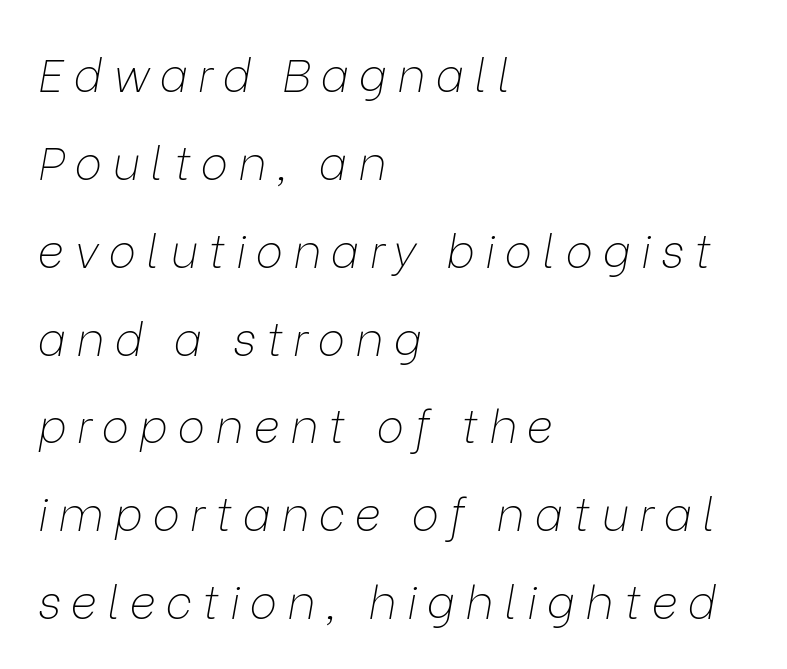
The image shows 46 px thin type, italic (leaning right); set left-aligned, loose line spacing (1.91x), unusually wide letter spacing (+0.22 em), not underlined; low stroke contrast and a medium x-height.
